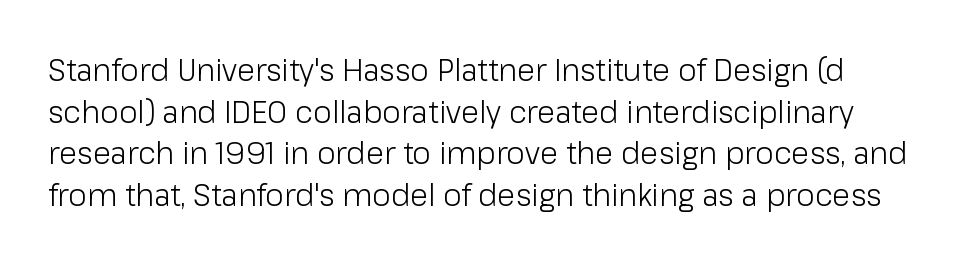
Nothing sits at the stroke ends, so this counts as sans-serif. Unmarked baselines from the first word to the last. Spacing verdict: proportional, widths tailored to each character. If you measured baseline to baseline, you'd find a middling distance.
